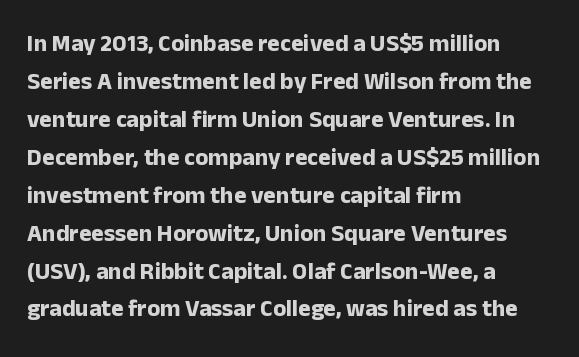
Q: Is the text bold? A: Yes.
Q: Is the text italic (slanted)? A: No, it is upright.
Q: Is the text underlined? A: No.
Q: How is the paragraph aligned? A: Left-aligned.
Q: Is the spacing between letters normal or unusually wide? A: Normal.
Q: Is the spacing between lines tight, normal or loose? A: Normal.
